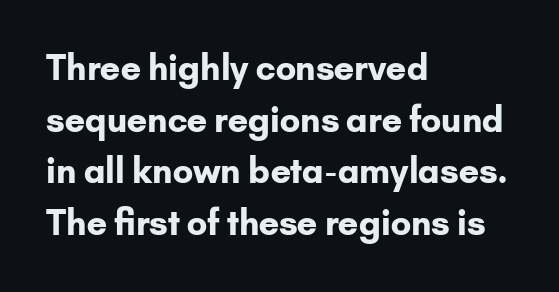
{"serif": "no", "italic": "no", "bold": "yes", "weight": "bold", "width": "normal", "stroke_contrast": "low", "x_height": "small", "monospaced": "no", "underline": "no", "align": "left", "line_spacing": "normal", "line_spacing_ratio": 1.52, "letter_spacing": "normal", "letter_spacing_em": 0.0, "glyph_px": 34}
